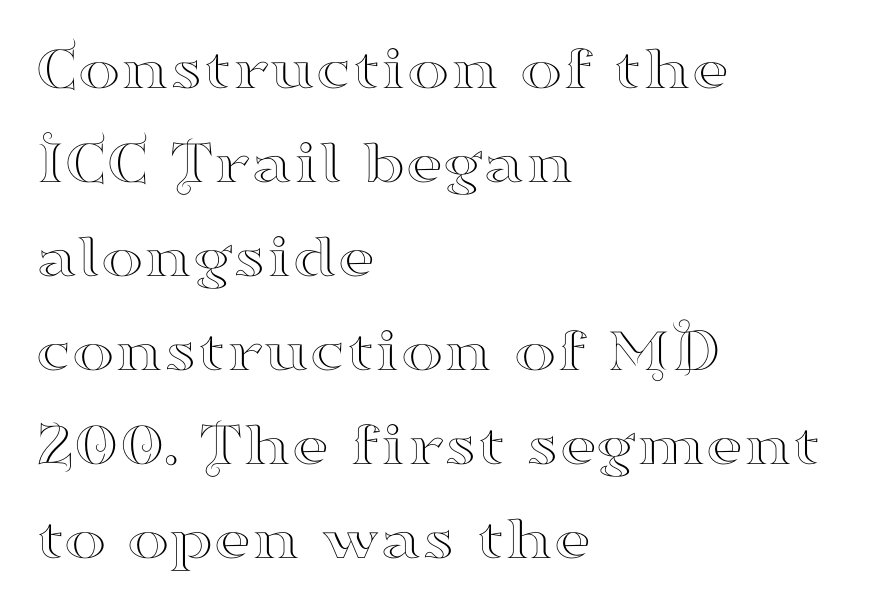
Spacing verdict: proportional, widths tailored to each character. Compared with typical body copy, the letter spacing here is the same. Underlining? Definitely not there. This sample uses a serif face.
